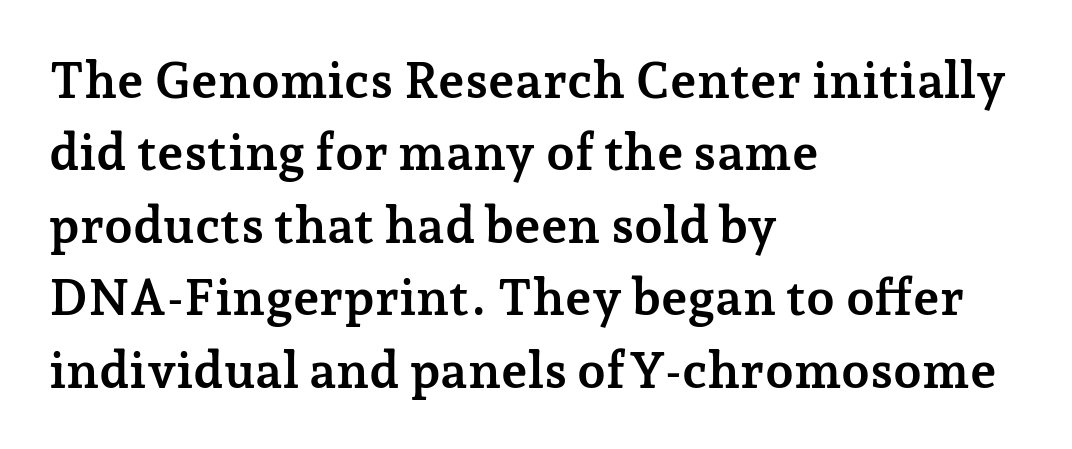
Q: Is the text bold? A: Yes.
Q: Is the text italic (slanted)? A: No, it is upright.
Q: Is the typeface a serif or a sans-serif typeface? A: Serif.
Q: Is the text underlined? A: No.
Q: How is the paragraph aligned? A: Left-aligned.
Q: Is the spacing between letters normal or unusually wide? A: Normal.
Q: Is the spacing between lines tight, normal or loose? A: Normal.
Q: Width (condensed, normal, or wide)? A: Normal.
Q: Stroke contrast? A: Low.
Q: x-height? A: Medium.
Q: Monospaced? A: No.
